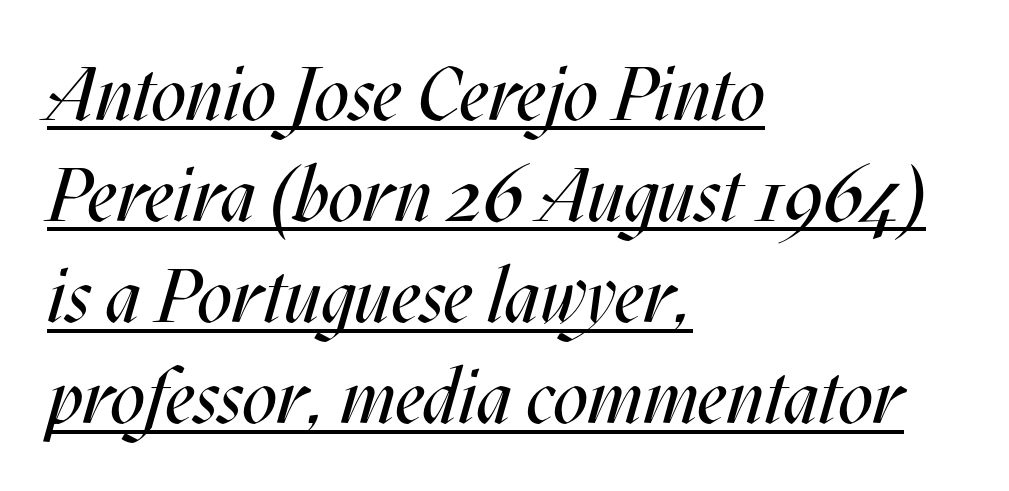
A classic flush-left, rag-right setting is used for this passage. Each new line begins a customary step beneath the previous one. Each letter keeps its own natural width here, so spacing adapts to shape. The weight would be labelled regular, book, light, or lighter still.
